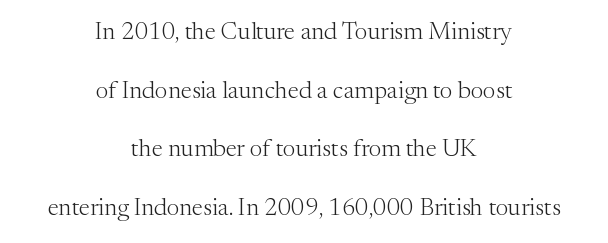
{"italic": "no", "bold": "no", "underline": "no", "align": "center", "line_spacing": "loose", "line_spacing_ratio": 2.44, "letter_spacing": "normal", "letter_spacing_em": 0.0, "glyph_px": 24}
